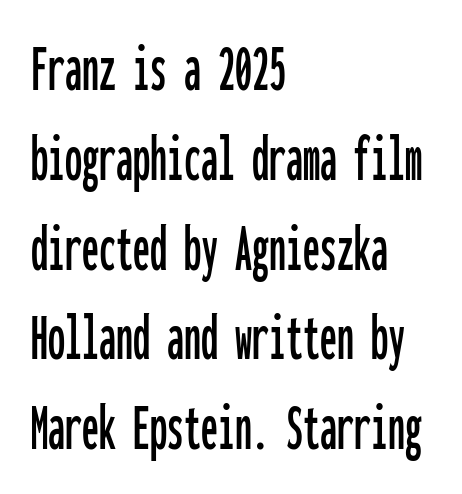
{"serif": "no", "italic": "no", "width": "condensed", "stroke_contrast": "low", "x_height": "medium", "monospaced": "yes", "underline": "no", "align": "left", "line_spacing": "normal", "line_spacing_ratio": 1.32, "letter_spacing": "normal", "letter_spacing_em": 0.0, "glyph_px": 68}
